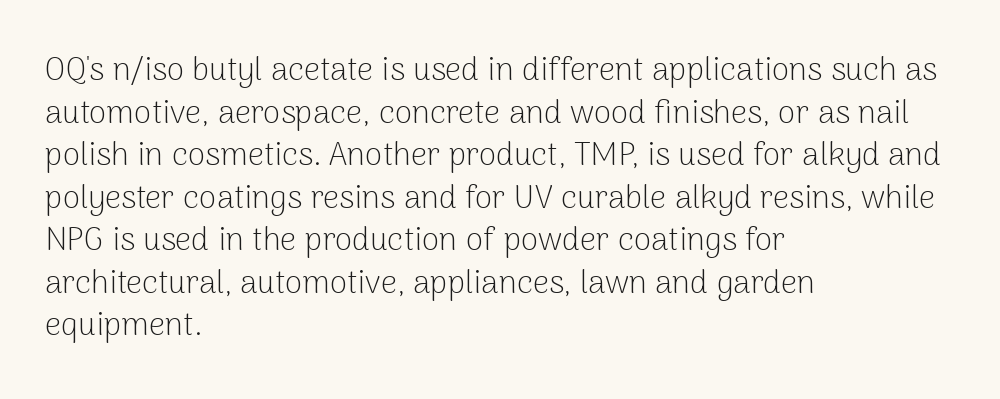
Underlining? Definitely not there. Visually the block forms a straight wall on the left and a jagged coastline on the right. Proportional: the letters do not fall into vertical columns. Horizontal bands of white between lines are of average thickness.
